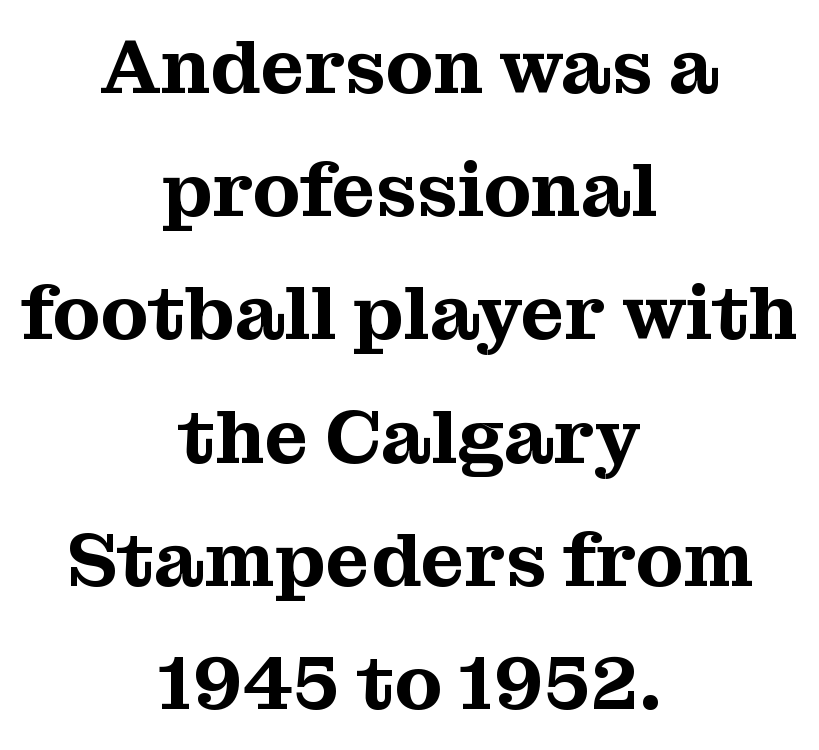
{"serif": "yes", "italic": "no", "width": "normal", "stroke_contrast": "medium", "x_height": "medium", "monospaced": "no", "underline": "no", "align": "center", "line_spacing": "normal", "line_spacing_ratio": 1.6, "letter_spacing": "normal", "letter_spacing_em": 0.0, "glyph_px": 77}
